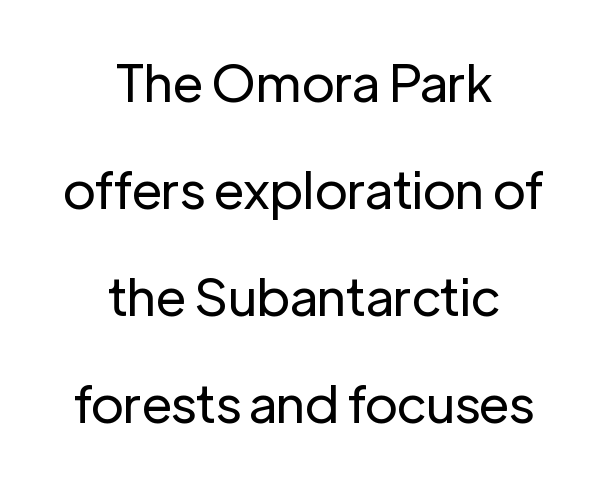
{"serif": "no", "italic": "no", "bold": "no", "weight": "regular", "width": "normal", "stroke_contrast": "low", "x_height": "medium", "monospaced": "no", "underline": "no", "align": "center", "line_spacing": "loose", "line_spacing_ratio": 2.06, "letter_spacing": "normal", "letter_spacing_em": 0.0, "glyph_px": 52}
